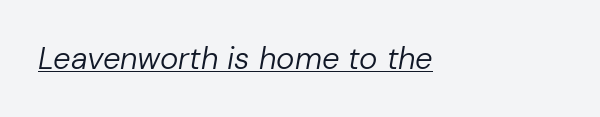
{"italic": "yes", "lean": "right", "slant_degrees": 10, "bold": "no", "weight": "regular", "width": "normal", "stroke_contrast": "low", "x_height": "medium", "monospaced": "no", "underline": "yes", "letter_spacing": "normal", "letter_spacing_em": 0.0, "glyph_px": 31}
